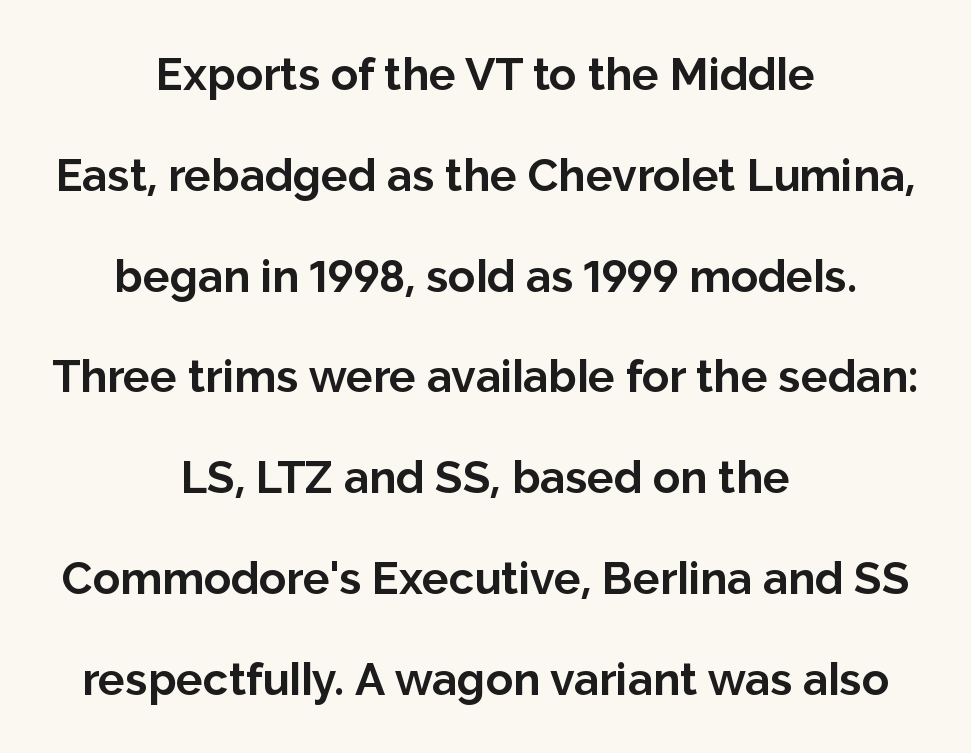
Q: Is the text bold? A: Yes.
Q: Is the text italic (slanted)? A: No, it is upright.
Q: Is the typeface a serif or a sans-serif typeface? A: Sans-serif.
Q: Is the text underlined? A: No.
Q: How is the paragraph aligned? A: Centered.
Q: Is the spacing between letters normal or unusually wide? A: Normal.
Q: Is the spacing between lines tight, normal or loose? A: Loose.
Q: Width (condensed, normal, or wide)? A: Normal.
Q: Stroke contrast? A: Low.
Q: x-height? A: Medium.
Q: Monospaced? A: No.
